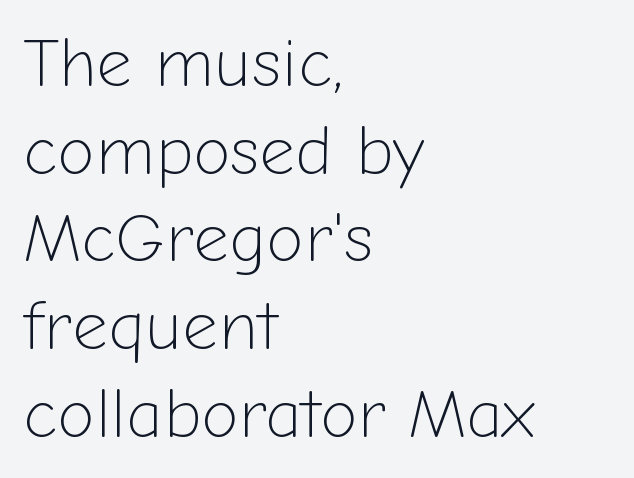
Q: Is the text bold? A: No.
Q: Is the text italic (slanted)? A: No, it is upright.
Q: Is the typeface a serif or a sans-serif typeface? A: Sans-serif.
Q: Is the text underlined? A: No.
Q: How is the paragraph aligned? A: Left-aligned.
Q: Is the spacing between letters normal or unusually wide? A: Normal.
Q: Is the spacing between lines tight, normal or loose? A: Normal.
Q: Width (condensed, normal, or wide)? A: Normal.
Q: Stroke contrast? A: Low.
Q: x-height? A: Medium.
Q: Monospaced? A: No.
